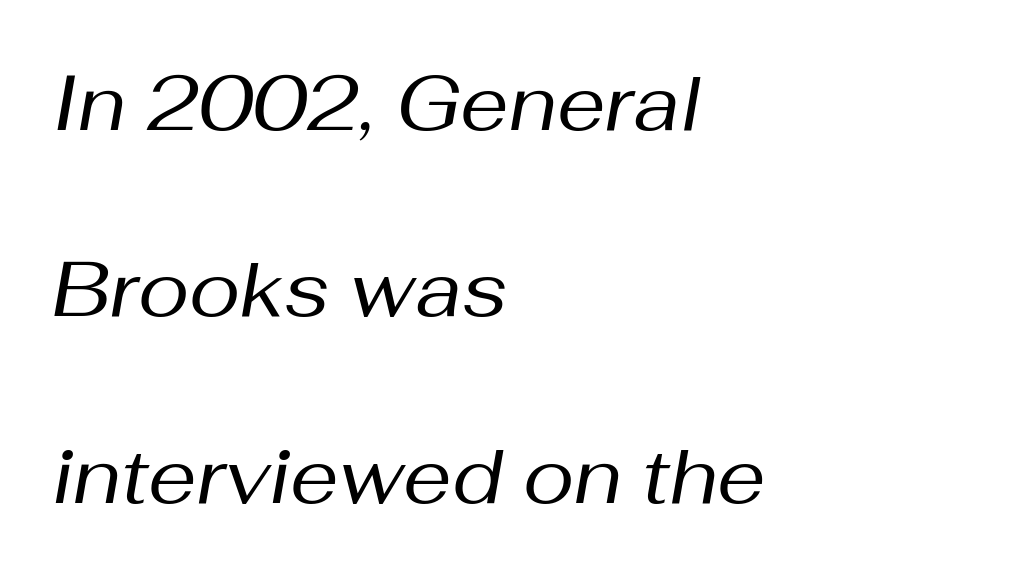
Q: Is the text bold? A: No.
Q: Is the text italic (slanted)? A: Yes, it leans right by about 10 degrees.
Q: Is the text underlined? A: No.
Q: How is the paragraph aligned? A: Left-aligned.
Q: Is the spacing between letters normal or unusually wide? A: Normal.
Q: Is the spacing between lines tight, normal or loose? A: Loose.
Q: Width (condensed, normal, or wide)? A: Normal.
Q: Stroke contrast? A: Medium.
Q: x-height? A: Medium.
Q: Monospaced? A: No.
